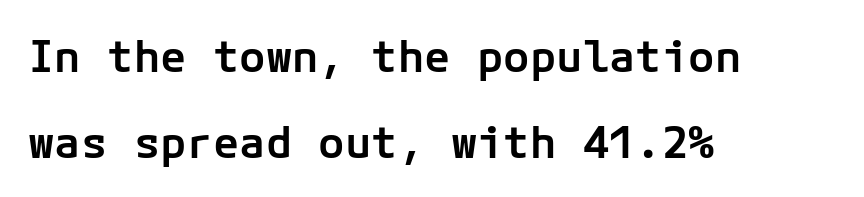
Q: Is the text bold? A: Semi-bold.
Q: Is the text italic (slanted)? A: No, it is upright.
Q: Is the typeface a serif or a sans-serif typeface? A: Sans-serif.
Q: Is the text underlined? A: No.
Q: How is the paragraph aligned? A: Left-aligned.
Q: Is the spacing between letters normal or unusually wide? A: Normal.
Q: Is the spacing between lines tight, normal or loose? A: Loose.
Q: Width (condensed, normal, or wide)? A: Normal.
Q: Stroke contrast? A: Low.
Q: x-height? A: Medium.
